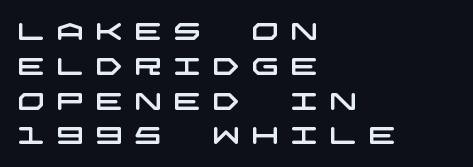
{"underline": "no", "align": "left", "line_spacing": "normal", "line_spacing_ratio": 1.45, "letter_spacing": "wide", "letter_spacing_em": 0.49, "glyph_px": 24}
